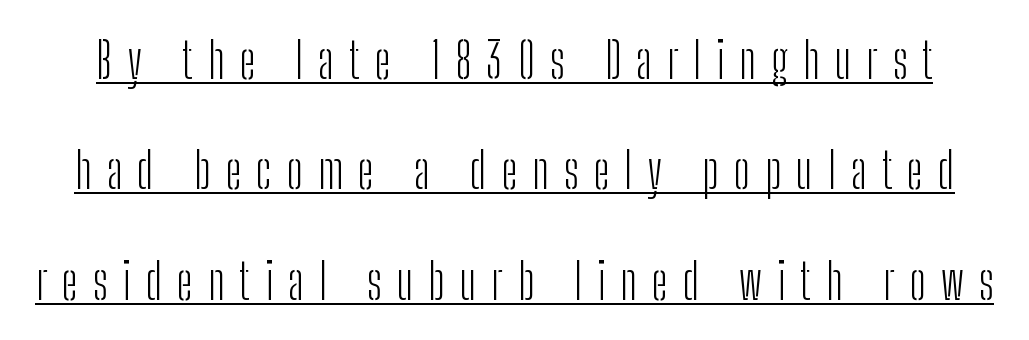
The image shows 50 px light, condensed sans-serif type, upright; set loose line spacing (2.21x), unusually wide letter spacing (+0.3 em), underlined; low stroke contrast and a medium x-height.
